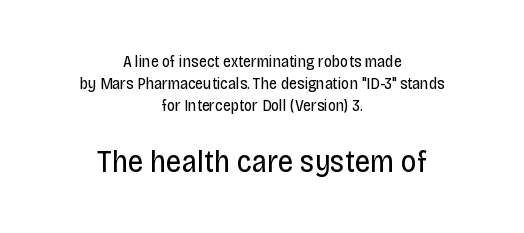
Q: Is the text bold? A: No.
Q: Is the text italic (slanted)? A: No, it is upright.
Q: Is the typeface a serif or a sans-serif typeface? A: Sans-serif.
Q: Is the text underlined? A: No.
Q: How is the paragraph aligned? A: Centered.
Q: Is the spacing between letters normal or unusually wide? A: Normal.
Q: Is the spacing between lines tight, normal or loose? A: Normal.
Q: Which block of text is set in a larger size, the first (top) or the second (bottom)? A: The second (bottom) one.
Q: Width (condensed, normal, or wide)? A: Condensed.
Q: Stroke contrast? A: Low.
Q: x-height? A: Large.
Q: Monospaced? A: No.
